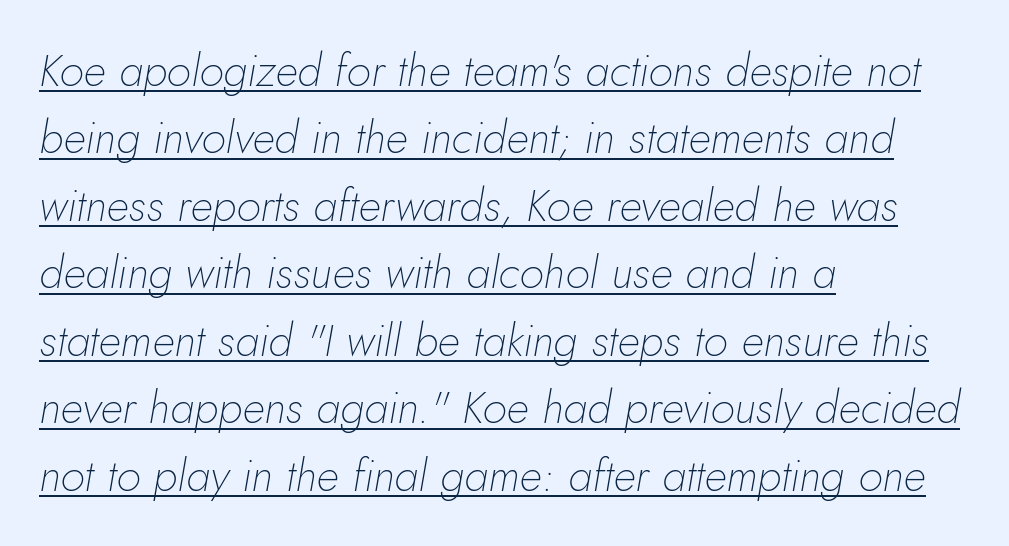
{"italic": "yes", "lean": "right", "slant_degrees": 10, "bold": "no", "weight": "thin", "width": "normal", "stroke_contrast": "low", "x_height": "small", "monospaced": "no", "underline": "yes", "align": "left", "line_spacing": "normal", "line_spacing_ratio": 1.5, "letter_spacing": "normal", "letter_spacing_em": 0.0, "glyph_px": 45}
